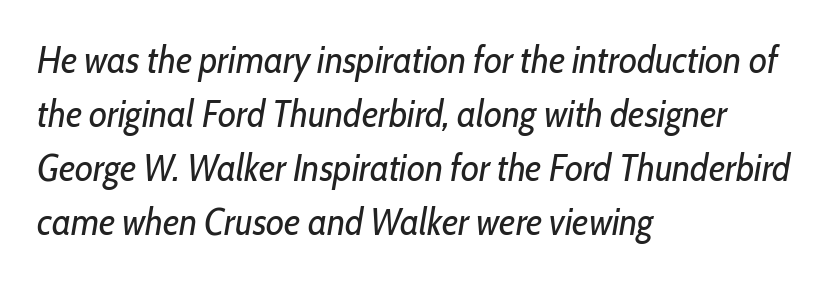
The zone under the glyphs is completely vacant. Tracking here is standard; glyphs follow each other at the usual distance. Every row of glyphs begins at an identical x-position on the left. The characters are drawn with everyday or finer stroke widths. The line-height multiplier appears to be the usual default. There's an unmistakable incline to the writing here.
